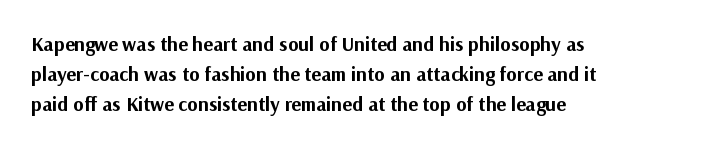
Alignment: flush left. Tall strokes in this sample are plumb rather than angled. Successive baselines arrive at the customary interval. The rendering uses a bold face; every stroke is thick and dark. The specimen omits any rule beneath the text block's lines. Short note: letters normally spaced.
